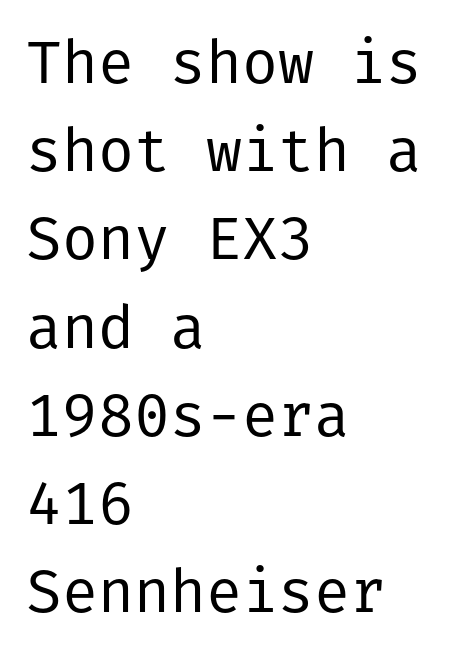
The image shows 60 px regular-weight sans-serif type, upright; set left-aligned, normal line spacing (1.47x), normal letter spacing, not underlined; low stroke contrast and a medium x-height.
